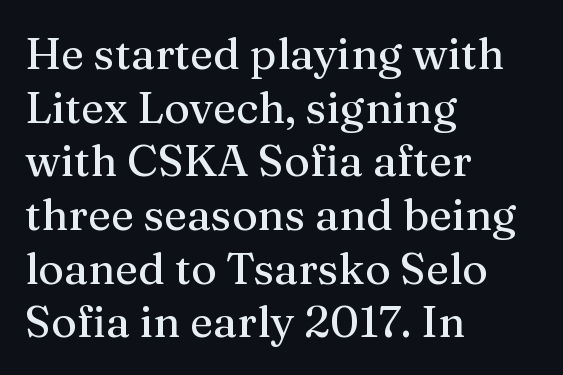
Spacing between characters is what you'd get straight out of the box. The space directly below the letters is spotless. This sample is left-justified, so line endings fall wherever the words run out. The rendering uses natural spacing where letterforms have individual widths. In terms of posture, this sample is upright.
